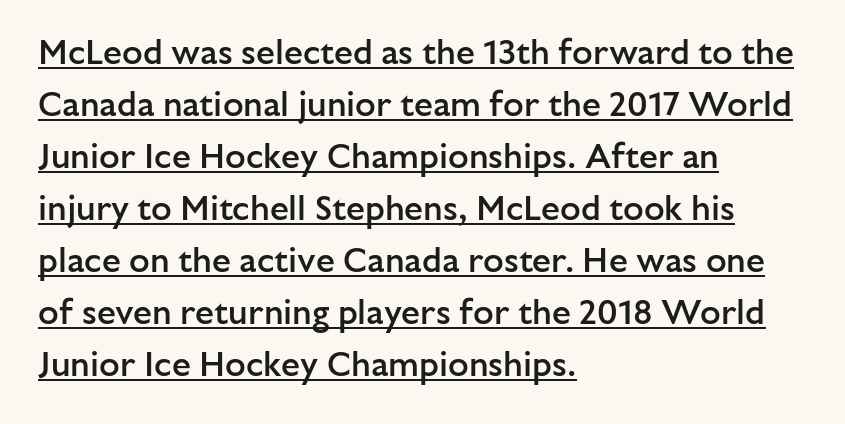
{"serif": "no", "italic": "no", "bold": "semi", "weight": "semibold", "width": "normal", "stroke_contrast": "low", "x_height": "medium", "monospaced": "no", "underline": "yes", "align": "left", "line_spacing": "normal", "line_spacing_ratio": 1.53, "letter_spacing": "normal", "letter_spacing_em": 0.0, "glyph_px": 34}
